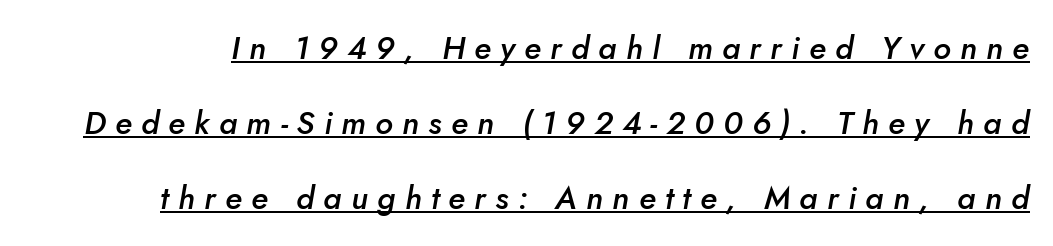
The image shows 32 px semibold type, italic (leaning right); set loose line spacing (2.35x), unusually wide letter spacing (+0.29 em), underlined; low stroke contrast and a small x-height.
